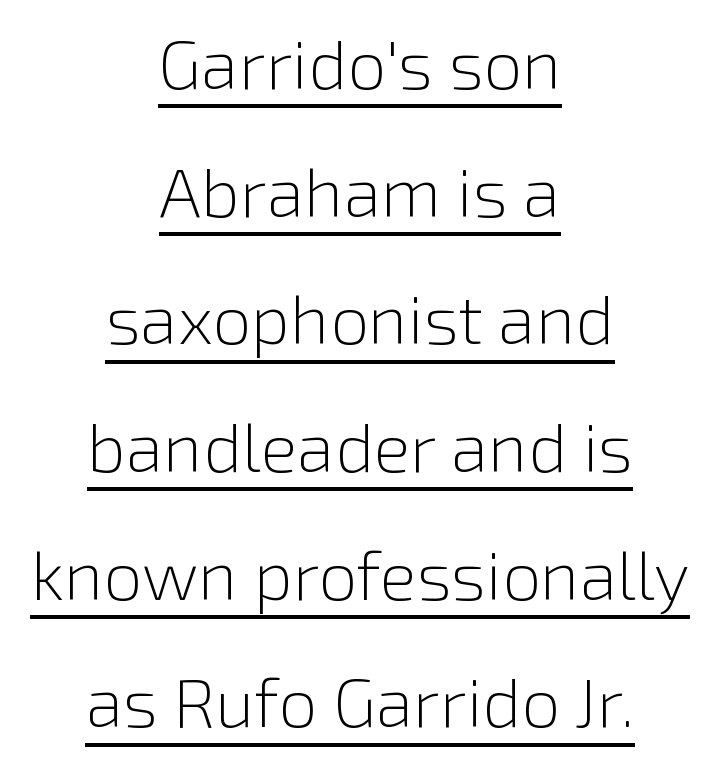
{"serif": "no", "italic": "no", "bold": "no", "weight": "light", "width": "normal", "x_height": "medium", "monospaced": "no", "underline": "yes", "align": "center", "line_spacing_ratio": 1.85, "letter_spacing": "normal", "letter_spacing_em": 0.0, "glyph_px": 69}
